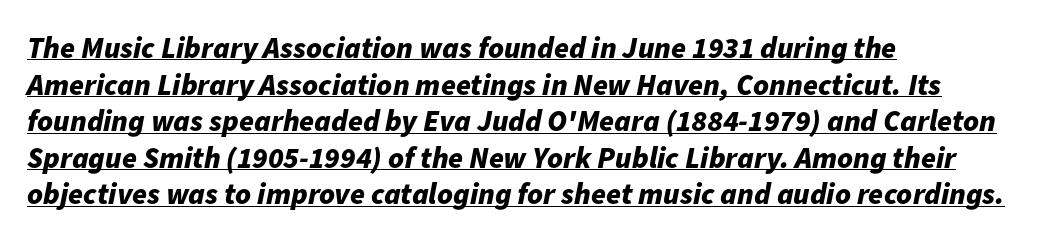
The image shows 30 px bold type, italic (leaning right); set left-aligned, line spacing 1.22x, normal letter spacing, underlined; low stroke contrast and a medium x-height.
